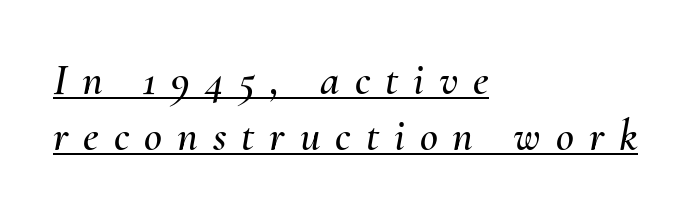
The glyphs are accompanied by a horizontal stroke just below them. This sample has the flowing, uneven cadence of proportional lettering. All the whitespace from short lines collects on the right. Compared with typical body copy, the letter spacing here is much looser. There's an unmistakable incline to the writing here. The vertical gap from one line to the next is medium.
